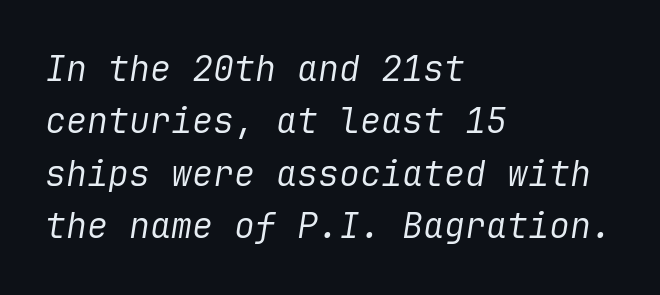
{"italic": "yes", "lean": "right", "slant_degrees": 9, "bold": "no", "weight": "regular", "width": "normal", "stroke_contrast": "low", "x_height": "medium", "underline": "no", "align": "left", "line_spacing": "normal", "line_spacing_ratio": 1.5, "letter_spacing": "normal", "letter_spacing_em": 0.0, "glyph_px": 35}
